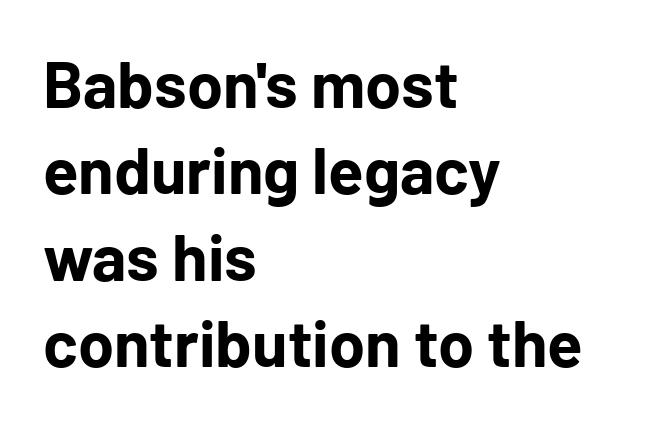
{"serif": "no", "italic": "no", "bold": "yes", "weight": "bold", "width": "normal", "stroke_contrast": "low", "x_height": "medium", "monospaced": "no", "underline": "no", "align": "left", "line_spacing": "normal", "line_spacing_ratio": 1.33, "letter_spacing": "normal", "letter_spacing_em": 0.0, "glyph_px": 65}
